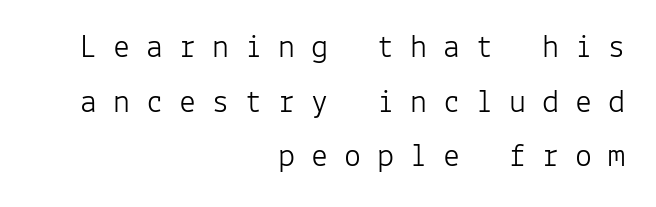
The letters march in equal steps, a hallmark of fixed-pitch type. The letters stand upright; this is a roman face. The area under the type is left untouched. Each letter's strokes conclude bluntly, with no projecting serifs. The typesetting does not lean heavy: it is not bold. The rows are spaced the way most documents space them.
